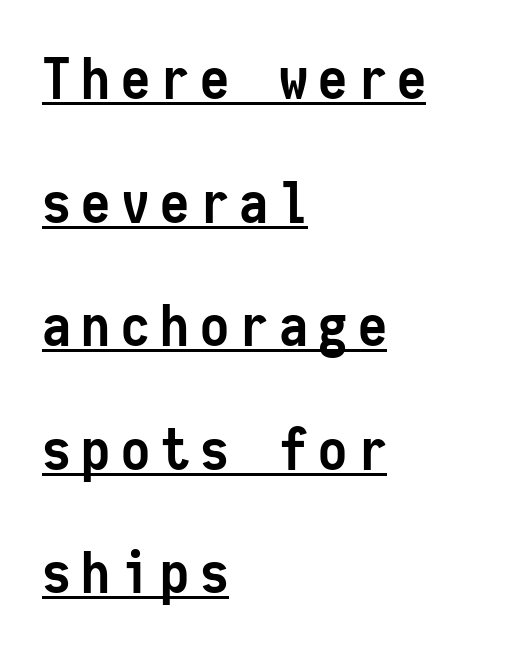
{"serif": "no", "italic": "no", "bold": "yes", "weight": "semibold", "width": "condensed", "stroke_contrast": "low", "x_height": "medium", "monospaced": "yes", "underline": "yes", "align": "left", "line_spacing": "loose", "line_spacing_ratio": 2.13, "glyph_px": 58}
